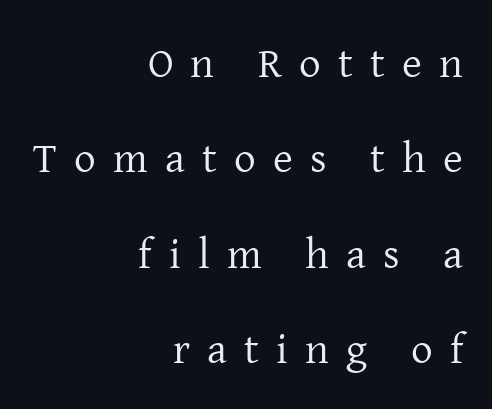
The paragraph shown leans on its right margin. Proportional: the letters do not fall into vertical columns. Little horizontal feet cap the strokes, marking this as serif type. Nobody drew a line under any word here. Unlike italic type, these characters show no tilt at all. Honestly, the letter spacing is so wide it's the main thing you notice.
